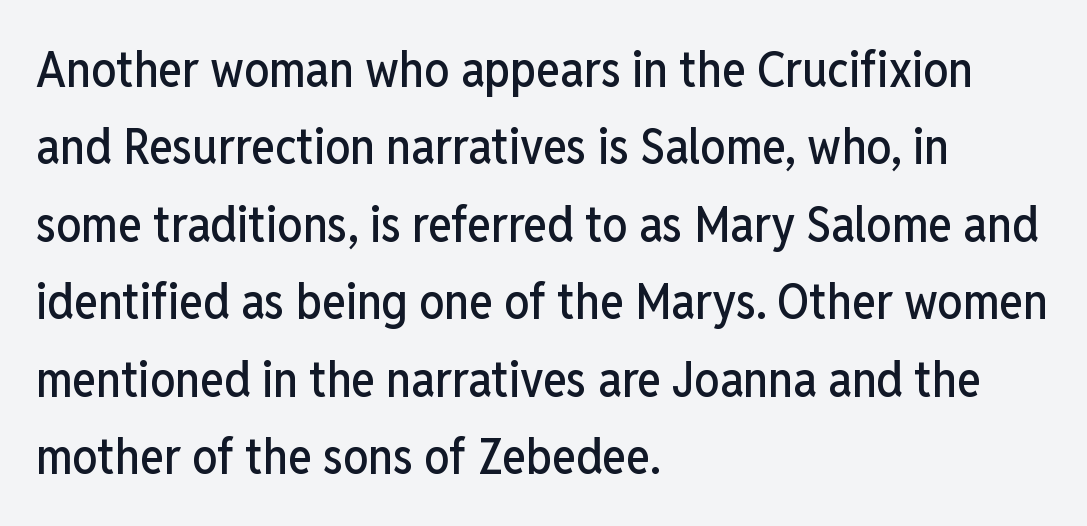
The image shows 50 px condensed sans-serif type, upright; set left-aligned, normal line spacing (1.55x), normal letter spacing, not underlined; low stroke contrast and a medium x-height.
